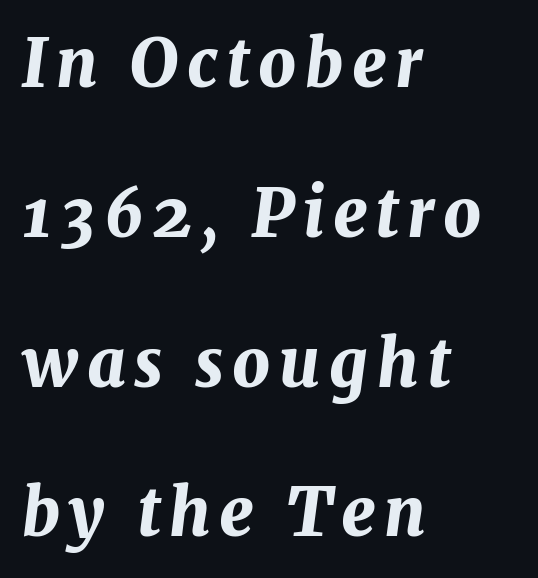
These lines stand farther apart than default settings would place them. Each letter keeps its own natural width here, so spacing adapts to shape. Nobody drew a line under any word here. Compared with a centered layout, this one pins lines to the left instead.
